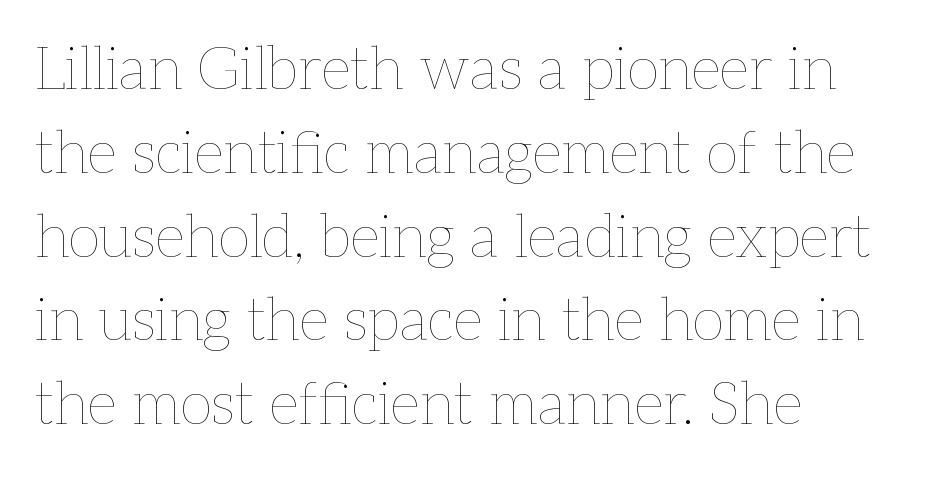
{"italic": "no", "bold": "no", "weight": "thin", "width": "normal", "stroke_contrast": "low", "x_height": "medium", "monospaced": "no", "underline": "no", "align": "left", "line_spacing": "normal", "line_spacing_ratio": 1.42, "letter_spacing": "normal", "letter_spacing_em": 0.0, "glyph_px": 59}
